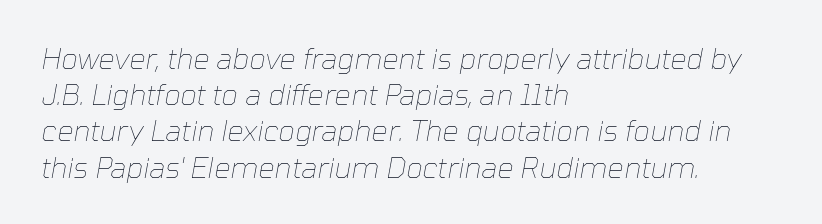
Q: Is the text bold? A: No.
Q: Is the text italic (slanted)? A: Yes, it leans right by about 10 degrees.
Q: Is the text underlined? A: No.
Q: How is the paragraph aligned? A: Left-aligned.
Q: Is the spacing between letters normal or unusually wide? A: Normal.
Q: Is the spacing between lines tight, normal or loose? A: Normal.
Q: Width (condensed, normal, or wide)? A: Normal.
Q: Stroke contrast? A: Low.
Q: x-height? A: Medium.
Q: Monospaced? A: No.
